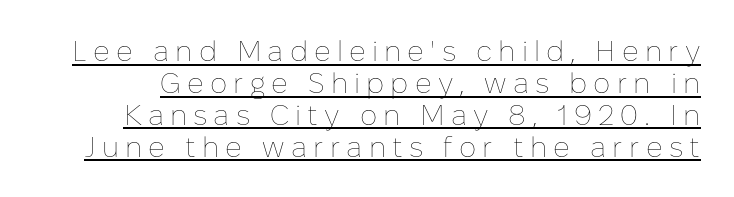
Q: Is the text bold? A: No.
Q: Is the text italic (slanted)? A: No, it is upright.
Q: Is the text underlined? A: Yes.
Q: Is the spacing between letters normal or unusually wide? A: Unusually wide.
Q: Is the spacing between lines tight, normal or loose? A: Tight.
Q: Width (condensed, normal, or wide)? A: Normal.
Q: Stroke contrast? A: Low.
Q: x-height? A: Medium.
Q: Monospaced? A: No.
